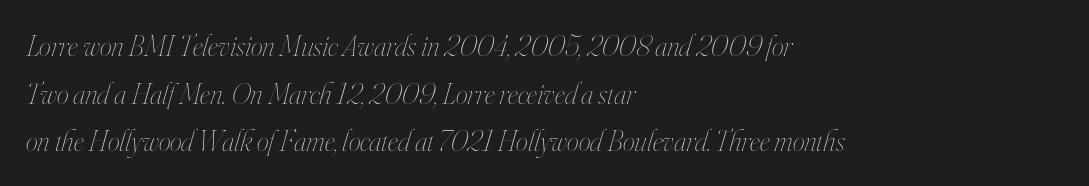
Q: Is the text bold? A: No.
Q: Is the text italic (slanted)? A: Yes, it leans right by about 16 degrees.
Q: Is the text underlined? A: No.
Q: How is the paragraph aligned? A: Left-aligned.
Q: Is the spacing between letters normal or unusually wide? A: Normal.
Q: Is the spacing between lines tight, normal or loose? A: Normal.
Q: Width (condensed, normal, or wide)? A: Condensed.
Q: Stroke contrast? A: High.
Q: x-height? A: Small.
Q: Monospaced? A: No.
